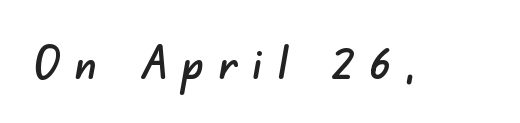
{"serif": "no", "width": "normal", "stroke_contrast": "low", "x_height": "small", "monospaced": "no", "underline": "no", "letter_spacing": "wide", "letter_spacing_em": 0.32, "glyph_px": 45}
